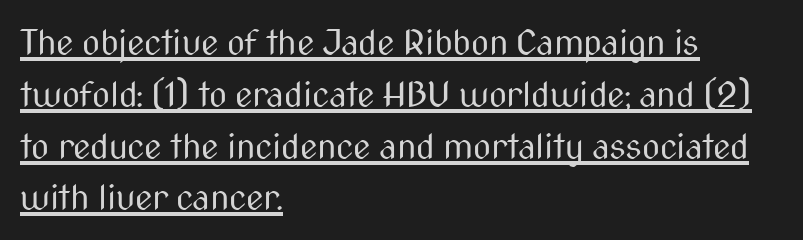
{"serif": "no", "italic": "no", "bold": "no", "weight": "regular", "width": "condensed", "stroke_contrast": "medium", "x_height": "medium", "monospaced": "no", "underline": "yes", "align": "left", "line_spacing": "normal", "line_spacing_ratio": 1.48, "letter_spacing": "normal", "letter_spacing_em": 0.0, "glyph_px": 35}
